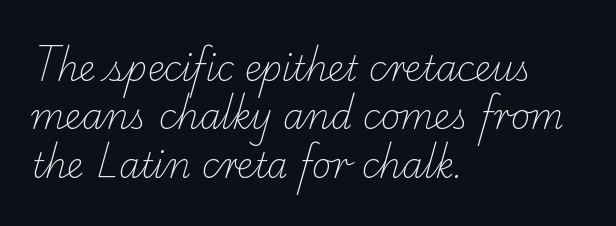
The image shows 34 px light serif type; set left-aligned, normal line spacing (1.42x), normal letter spacing, not underlined; low stroke contrast and a small x-height.
